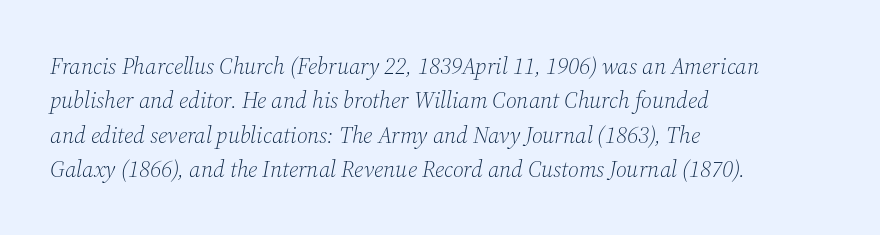
Q: Is the text bold? A: No.
Q: Is the text italic (slanted)? A: Yes, it leans right by about 12 degrees.
Q: Is the text underlined? A: No.
Q: How is the paragraph aligned? A: Left-aligned.
Q: Is the spacing between letters normal or unusually wide? A: Normal.
Q: Is the spacing between lines tight, normal or loose? A: Normal.
